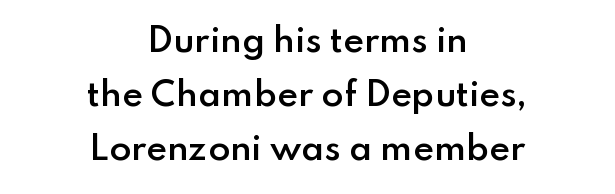
The image shows 32 px semibold sans-serif type, upright; set centered, normal line spacing (1.69x), normal letter spacing, not underlined; low stroke contrast and a small x-height.
